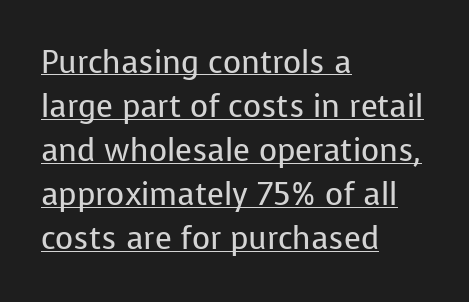
{"serif": "no", "italic": "no", "bold": "no", "weight": "regular", "width": "normal", "stroke_contrast": "low", "x_height": "medium", "monospaced": "no", "underline": "yes", "align": "left", "line_spacing": "normal", "line_spacing_ratio": 1.42, "letter_spacing": "normal", "letter_spacing_em": 0.0, "glyph_px": 31}
